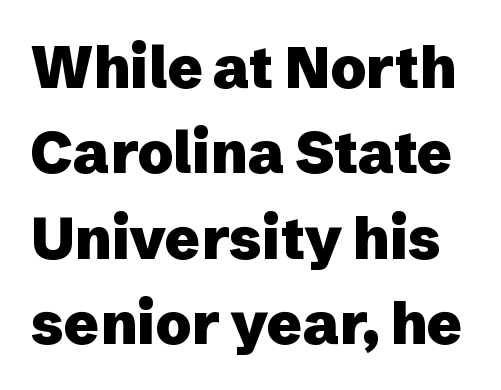
The image shows 58 px heavy sans-serif type, upright; set normal line spacing (1.47x), normal letter spacing, not underlined; low stroke contrast and a medium x-height.
